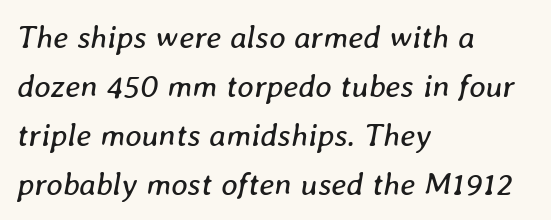
{"italic": "yes", "lean": "right", "slant_degrees": 8, "bold": "no", "weight": "regular", "width": "normal", "stroke_contrast": "low", "x_height": "medium", "monospaced": "no", "underline": "no", "align": "left", "line_spacing": "normal", "line_spacing_ratio": 1.53, "letter_spacing": "normal", "letter_spacing_em": 0.0, "glyph_px": 32}
